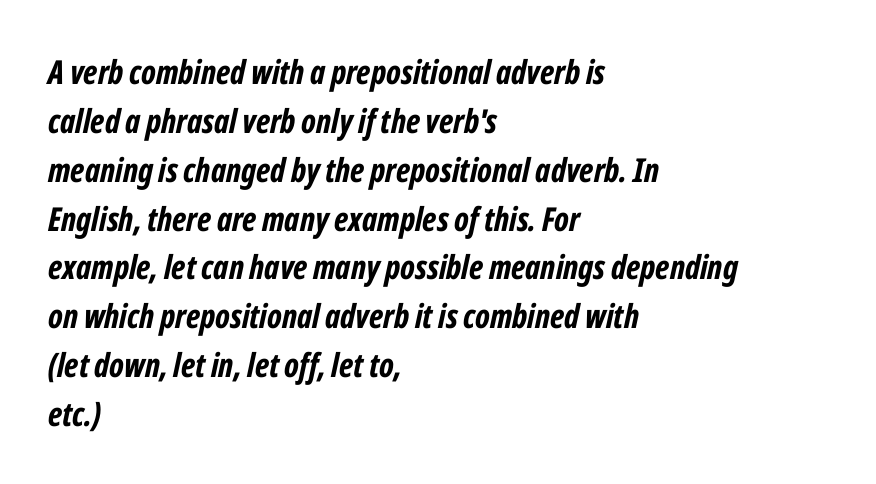
Q: Is the text bold? A: Yes.
Q: Is the text italic (slanted)? A: Yes, it leans right by about 12 degrees.
Q: Is the text underlined? A: No.
Q: How is the paragraph aligned? A: Left-aligned.
Q: Is the spacing between letters normal or unusually wide? A: Normal.
Q: Is the spacing between lines tight, normal or loose? A: Normal.
Q: Width (condensed, normal, or wide)? A: Condensed.
Q: Stroke contrast? A: Low.
Q: x-height? A: Medium.
Q: Monospaced? A: No.
